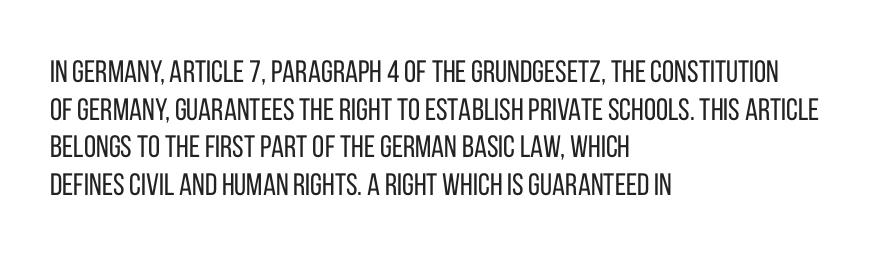
Q: Is the text bold? A: No.
Q: Is the text italic (slanted)? A: No, it is upright.
Q: Is the typeface a serif or a sans-serif typeface? A: Sans-serif.
Q: Is the text underlined? A: No.
Q: How is the paragraph aligned? A: Left-aligned.
Q: Is the spacing between letters normal or unusually wide? A: Normal.
Q: Width (condensed, normal, or wide)? A: Condensed.
Q: Stroke contrast? A: Low.
Q: x-height? A: Large.
Q: Monospaced? A: No.
